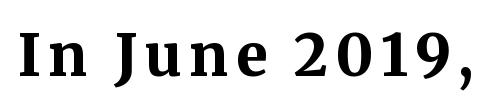
The image shows 58 px bold serif type, upright; set not underlined; medium stroke contrast and a medium x-height.
